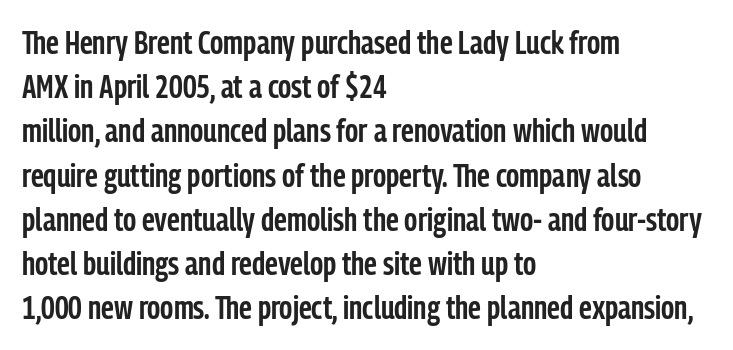
{"serif": "no", "italic": "no", "bold": "semi", "weight": "semibold", "width": "condensed", "stroke_contrast": "low", "x_height": "medium", "monospaced": "no", "underline": "no", "align": "left", "line_spacing": "normal", "line_spacing_ratio": 1.34, "letter_spacing": "normal", "letter_spacing_em": 0.0, "glyph_px": 33}
